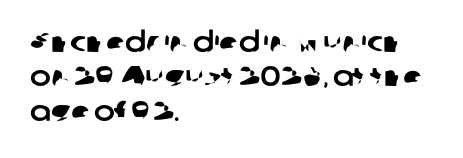
{"serif": "no", "width": "normal", "stroke_contrast": "low", "x_height": "medium", "monospaced": "no", "underline": "no", "align": "left", "line_spacing_ratio": 1.23, "letter_spacing": "normal", "letter_spacing_em": 0.0, "glyph_px": 28}
